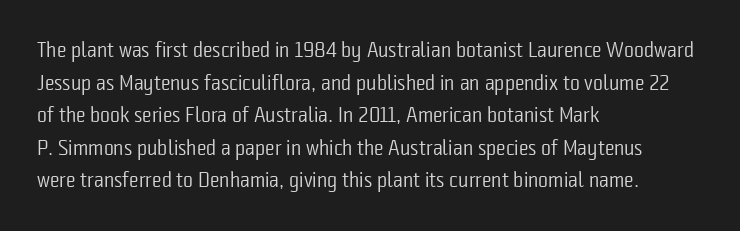
The axis of the letterforms is exactly vertical. Here the glyphs are tracked normally, forming tight word shapes. Descenders hang freely into open space. Line beginnings align vertically; line endings do not. The rows are spaced the way most documents space them.
